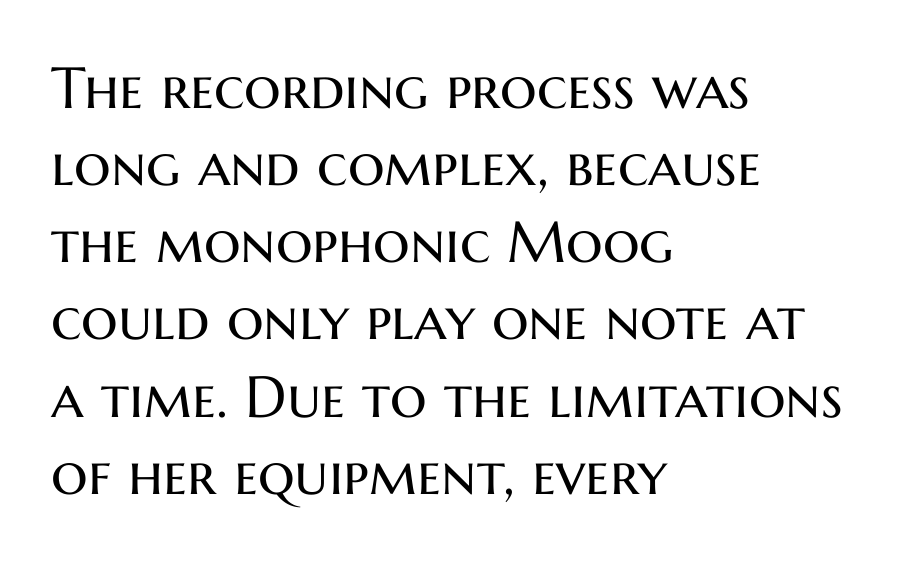
Q: Is the text bold? A: No.
Q: Is the text italic (slanted)? A: No, it is upright.
Q: Is the typeface a serif or a sans-serif typeface? A: Sans-serif.
Q: Is the text underlined? A: No.
Q: How is the paragraph aligned? A: Left-aligned.
Q: Is the spacing between letters normal or unusually wide? A: Normal.
Q: Is the spacing between lines tight, normal or loose? A: Normal.
Q: Width (condensed, normal, or wide)? A: Normal.
Q: Stroke contrast? A: Medium.
Q: x-height? A: Medium.
Q: Monospaced? A: No.
